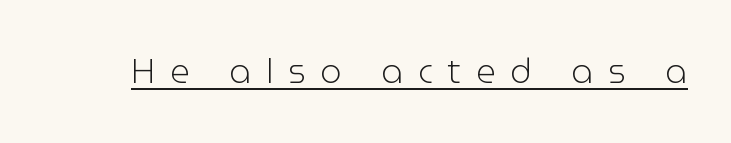
Q: Is the text bold? A: No.
Q: Is the text italic (slanted)? A: No, it is upright.
Q: Is the typeface a serif or a sans-serif typeface? A: Sans-serif.
Q: Is the text underlined? A: Yes.
Q: Is the spacing between letters normal or unusually wide? A: Unusually wide.
Q: Width (condensed, normal, or wide)? A: Normal.
Q: Stroke contrast? A: Low.
Q: x-height? A: Medium.
Q: Monospaced? A: No.
